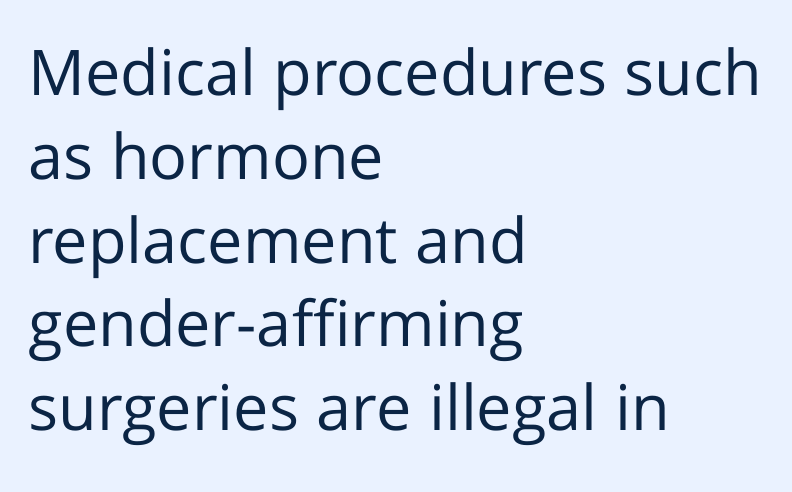
The image shows 63 px regular-weight sans-serif type, upright; set left-aligned, normal line spacing (1.33x), normal letter spacing, not underlined; low stroke contrast and a medium x-height.
